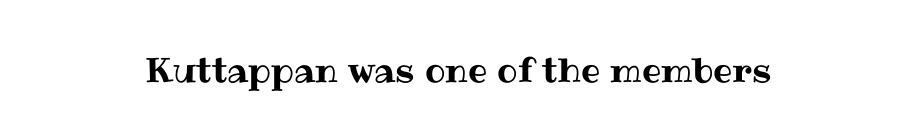
The image shows 34 px text type, upright; set normal letter spacing, not underlined; medium stroke contrast and a medium x-height.
